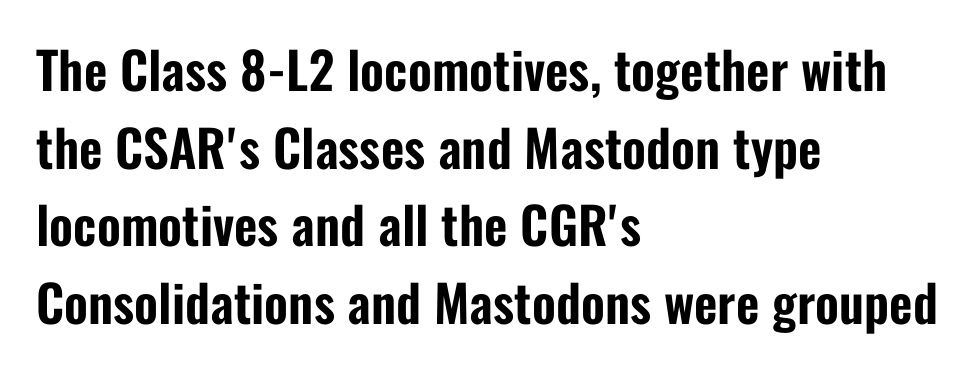
Line starts are locked; line ends wander. Glance below the letters and you will spot only blank space. This is the regular roman posture of the typeface. I'd call this a sans setting — the letters go barefoot. The block of text has a typical density, with ordinary space between rows.
